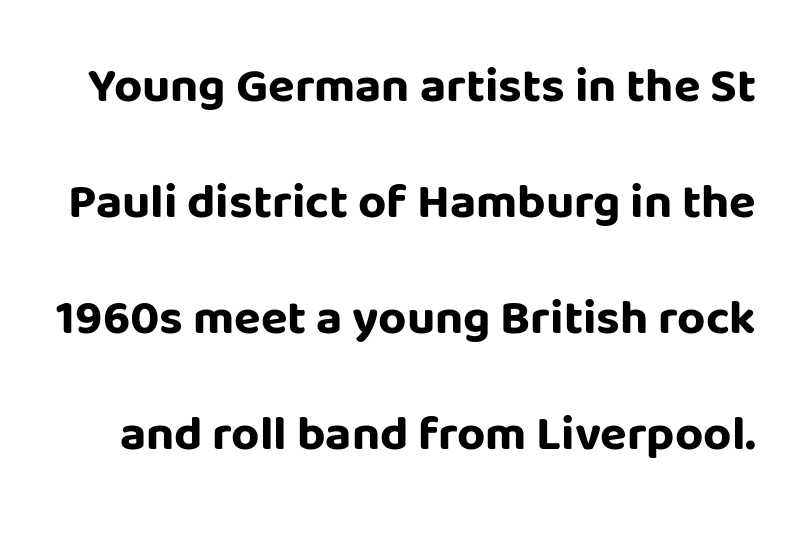
Nope, no serifs anywhere on these letters. Observe the ordinary spacing: letters are neighbours, not strangers. Compared with typical paragraphs, the rows here are farther apart. The typography opts for an upright posture over an oblique one.
